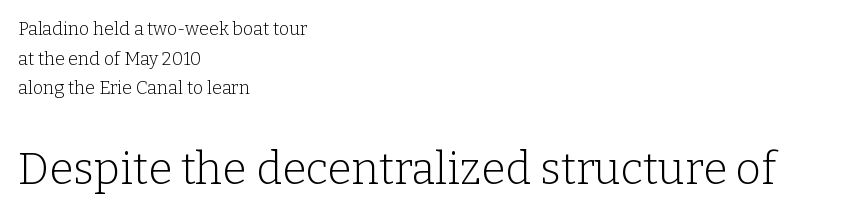
The image shows 44 px light serif type, upright; set left-aligned, normal line spacing (1.65x), normal letter spacing, not underlined; the second (bottom) block is 2.44x larger; low stroke contrast and a medium x-height.
